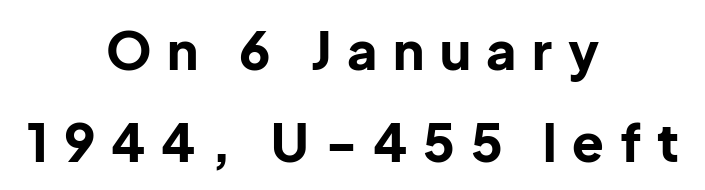
{"serif": "no", "italic": "no", "bold": "yes", "weight": "bold", "width": "normal", "stroke_contrast": "low", "x_height": "medium", "monospaced": "no", "underline": "no", "align": "center", "line_spacing_ratio": 1.76, "letter_spacing": "wide", "letter_spacing_em": 0.3, "glyph_px": 52}
